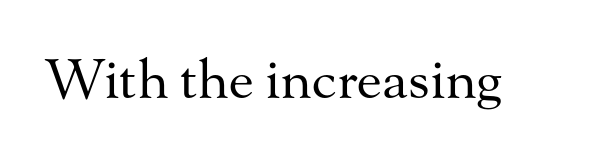
{"serif": "yes", "italic": "no", "bold": "no", "weight": "regular", "width": "normal", "stroke_contrast": "medium", "x_height": "small", "monospaced": "no", "underline": "no", "letter_spacing": "normal", "letter_spacing_em": 0.0, "glyph_px": 54}
